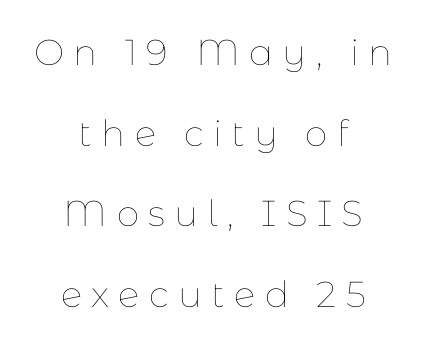
The image shows 36 px thin type, upright; set centered, loose line spacing (2.24x), unusually wide letter spacing (+0.26 em), not underlined; low stroke contrast and a medium x-height.
